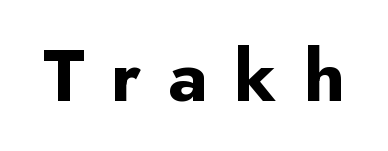
This rendering features lettering with no underline. Observe the wide spacing: letters keep a clear distance from each other. Examine the stroke ends and you'll find no serifs. Does the weight exceed regular? Yes, all the way to bold.
